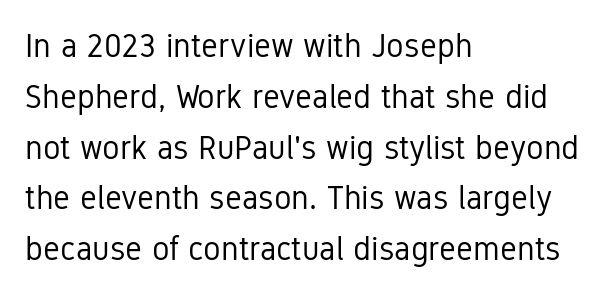
The image shows 33 px regular-weight, condensed sans-serif type, upright; set left-aligned, normal line spacing (1.54x), normal letter spacing, not underlined; low stroke contrast and a medium x-height.
